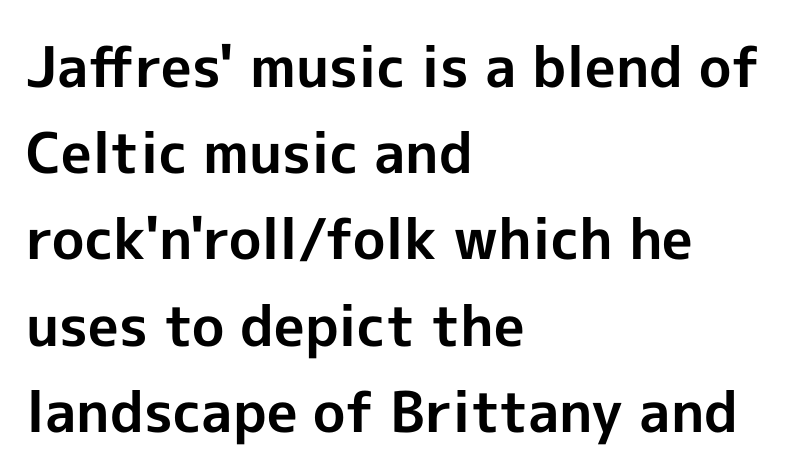
{"serif": "no", "italic": "no", "bold": "yes", "weight": "bold", "width": "normal", "x_height": "medium", "monospaced": "no", "underline": "no", "align": "left", "line_spacing": "normal", "line_spacing_ratio": 1.54, "letter_spacing": "normal", "letter_spacing_em": 0.0, "glyph_px": 56}
